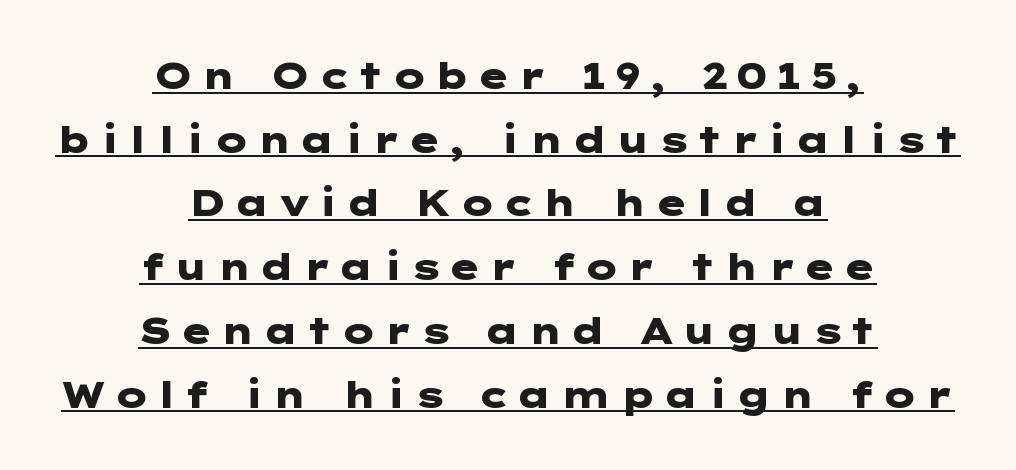
The image shows 36 px heavy, wide sans-serif type, upright; set centered, line spacing 1.77x, underlined; low stroke contrast and a medium x-height.
